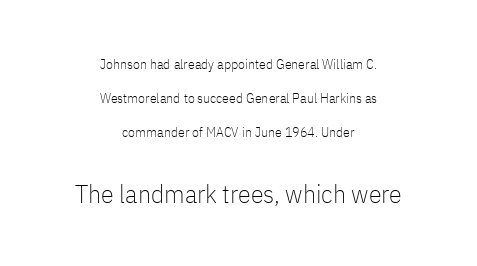
A quiet, ordinary-to-light weight characterises the typeface. The lines are quadded center. When letters stand straight like this, we call the style roman or upright. Inter-character spacing is left at the font's built-in metrics. A great deal of white space separates one row of letters from the next. The baseline area is clear.
